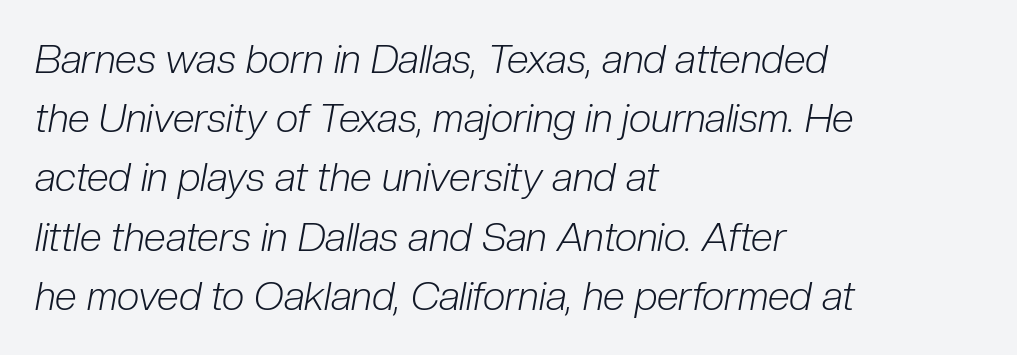
{"italic": "yes", "lean": "right", "slant_degrees": 10, "bold": "no", "weight": "light", "width": "condensed", "stroke_contrast": "low", "x_height": "medium", "monospaced": "no", "underline": "no", "align": "left", "line_spacing": "normal", "line_spacing_ratio": 1.48, "letter_spacing": "normal", "letter_spacing_em": 0.0, "glyph_px": 40}
